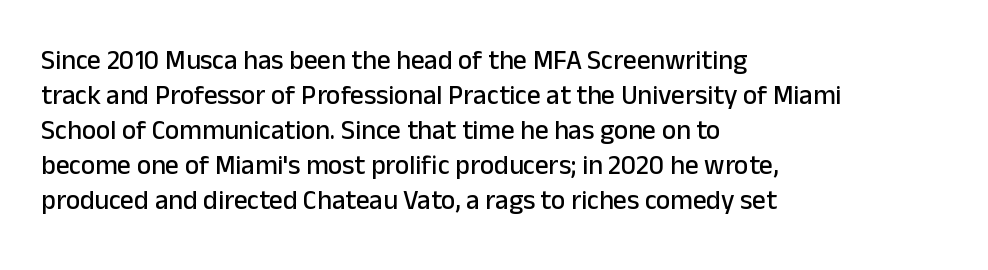
{"italic": "no", "underline": "no", "align": "left", "line_spacing": "normal", "line_spacing_ratio": 1.3, "letter_spacing": "normal", "letter_spacing_em": 0.0, "glyph_px": 27}
